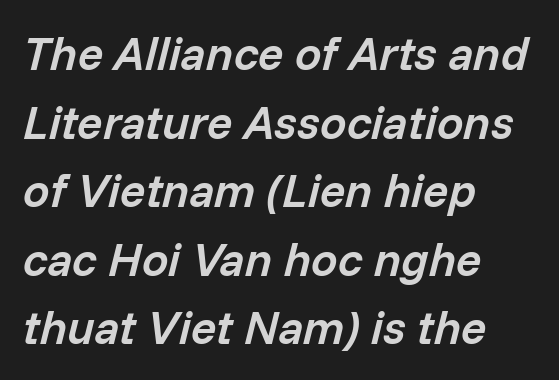
The typesetting leans somewhat heavy: a semibold. Spacing verdict: proportional, widths tailored to each character. The specimen reads as italic at a glance. The tracking reads as untouched default to a designer's eye. Evenly set lines give the paragraph a standard silhouette. Plain, unruled lines of type.
